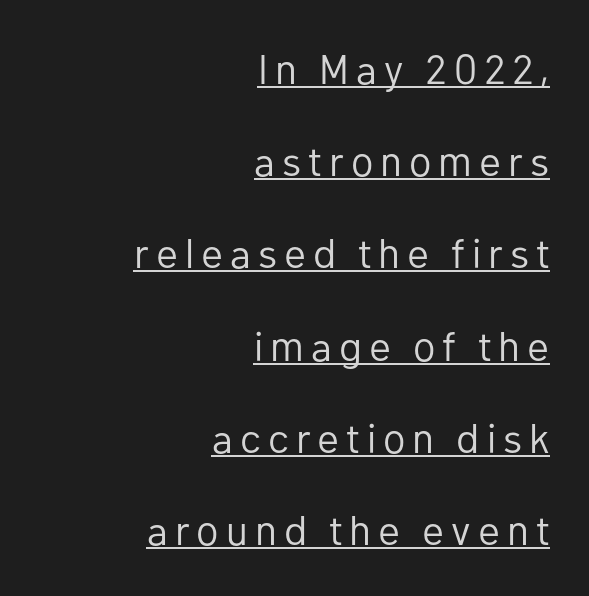
Caption: multi-line text, flush right, ragged left. Italic? Not at all — the glyphs are vertical. Students, observe: this is what heavily led, spacious text looks like. The typesetter has applied underlining to the passage shown. The font is comparable to plain body text, perhaps lighter.
